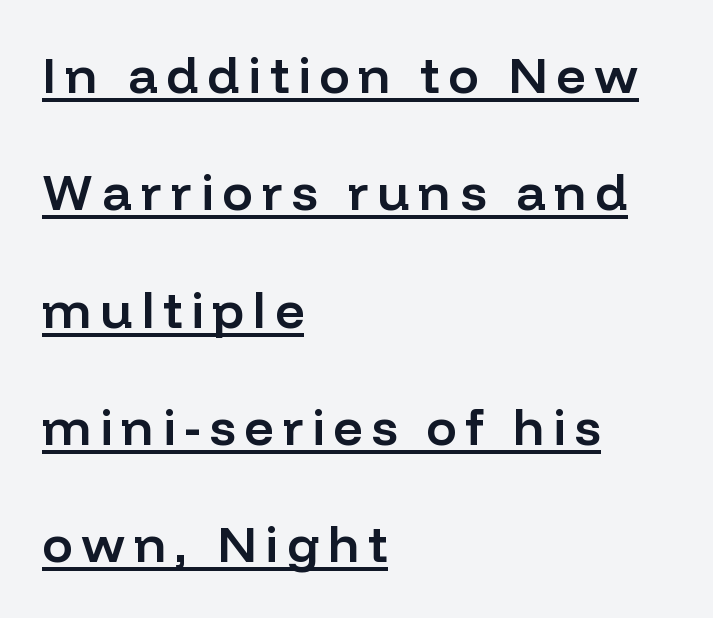
Underline: present. Note: no serifs on the glyphs. This sample has the flowing, uneven cadence of proportional lettering. The typography opts for an upright posture over an oblique one. Interline gaps are noticeably wide in this sample.
